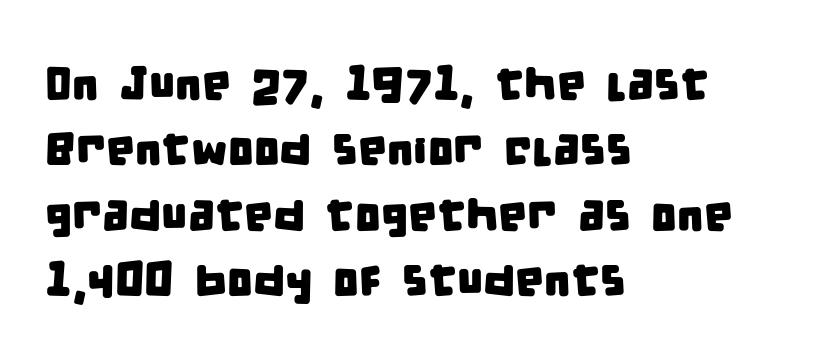
The image shows 46 px condensed sans-serif type; set left-aligned, normal line spacing (1.42x), normal letter spacing, not underlined; low stroke contrast and a large x-height.
